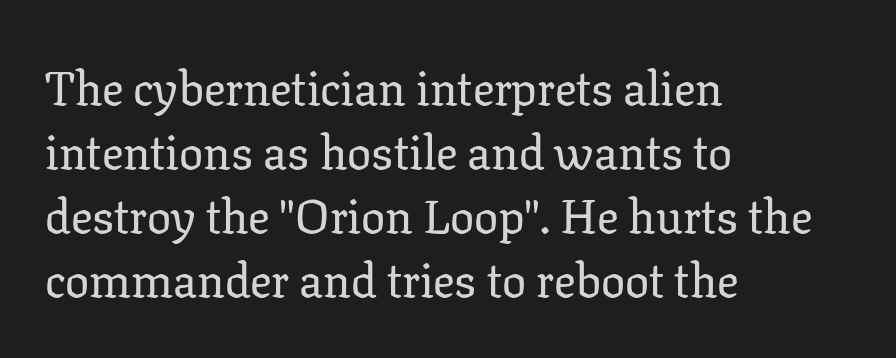
All the whitespace from short lines collects on the right. The face used here is proportionally spaced, like ordinary book or web type. In terms of posture, this sample is upright. Horizontal bands of white between lines are of average thickness. Letterform terminals end in serifs throughout the passage.
